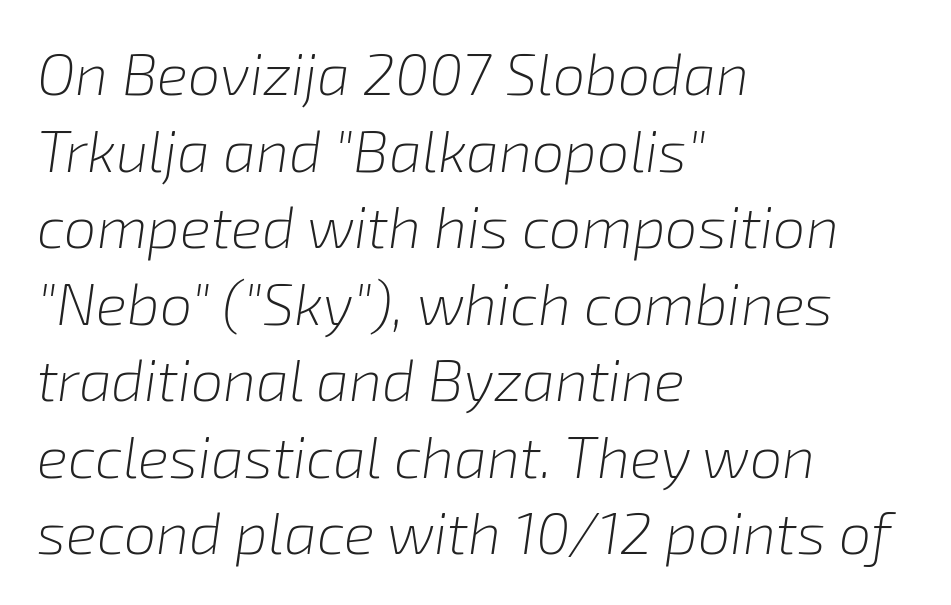
Horizontal alignment here is leftward, the default for most running prose. Characters are canted at an angle relative to the baseline's perpendicular. The space beneath each line is pristine and unruled. Spacing between characters is what you'd get straight out of the box.
